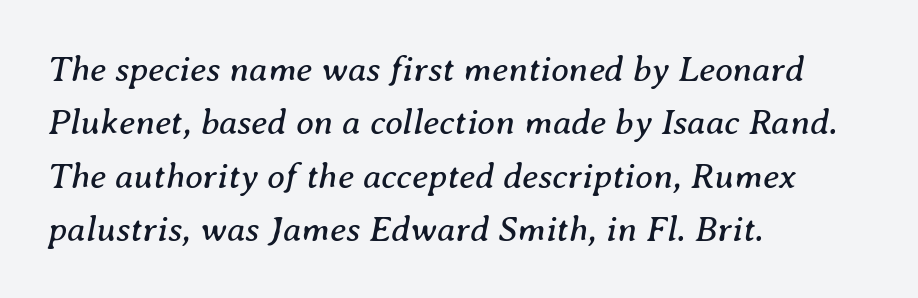
Interline gaps are of average width in this sample. Notice how the stems are inclined rather than vertical — that's the hallmark of italics. The letters carry serifs — small finishing strokes at the ends of their stems. Each row of text sits above clean, open space. Visually the block forms a straight wall on the left and a jagged coastline on the right. This reads as an unemphasized weight, regular at the heaviest.
